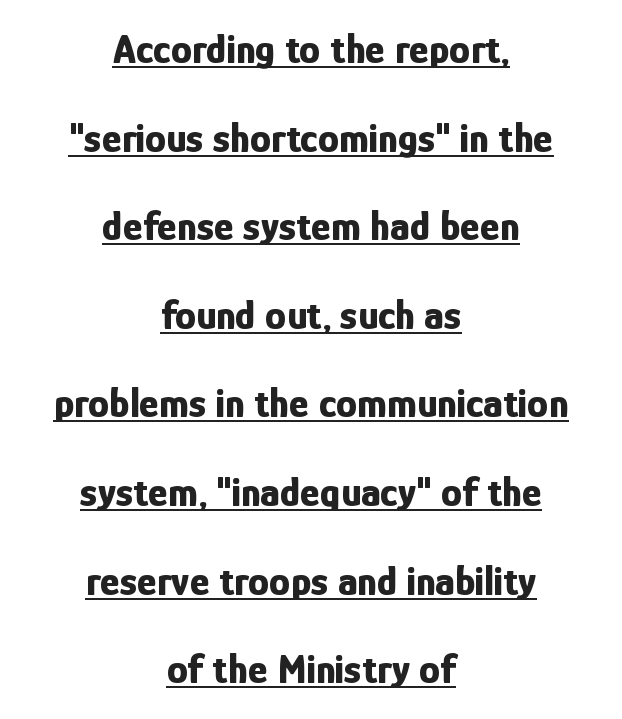
Every stem runs plumb, perpendicular to the baseline. Regarding leading, the lines here are spaced well apart. The gaps between neighbouring characters are ordinary and unremarkable. Descenders here cross a horizontal rule under the line.
